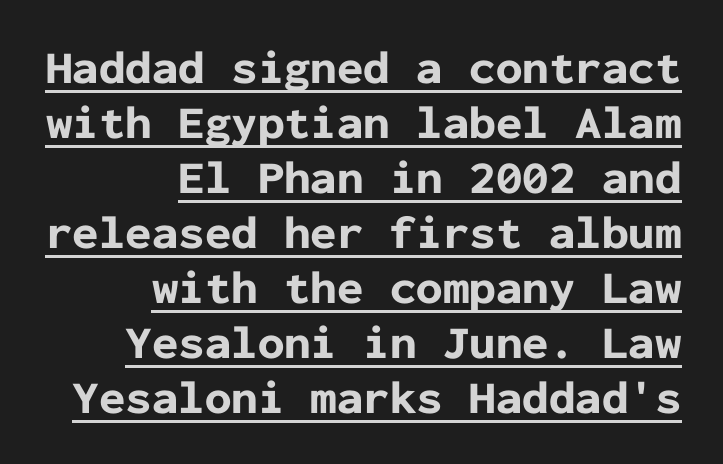
Q: Is the text bold? A: Yes.
Q: Is the text italic (slanted)? A: No, it is upright.
Q: Is the typeface a serif or a sans-serif typeface? A: Sans-serif.
Q: Is the text underlined? A: Yes.
Q: How is the paragraph aligned? A: Right-aligned.
Q: Is the spacing between letters normal or unusually wide? A: Normal.
Q: Width (condensed, normal, or wide)? A: Normal.
Q: Stroke contrast? A: Low.
Q: x-height? A: Medium.
Q: Monospaced? A: Yes.
